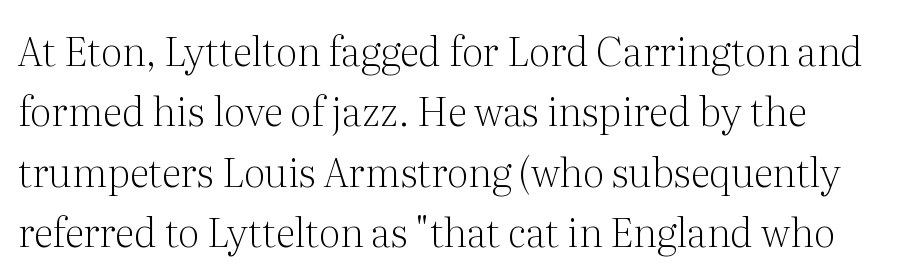
{"serif": "yes", "italic": "no", "bold": "no", "weight": "light", "width": "normal", "stroke_contrast": "medium", "x_height": "medium", "monospaced": "no", "underline": "no", "line_spacing": "normal", "line_spacing_ratio": 1.51, "letter_spacing": "normal", "letter_spacing_em": 0.0, "glyph_px": 40}
